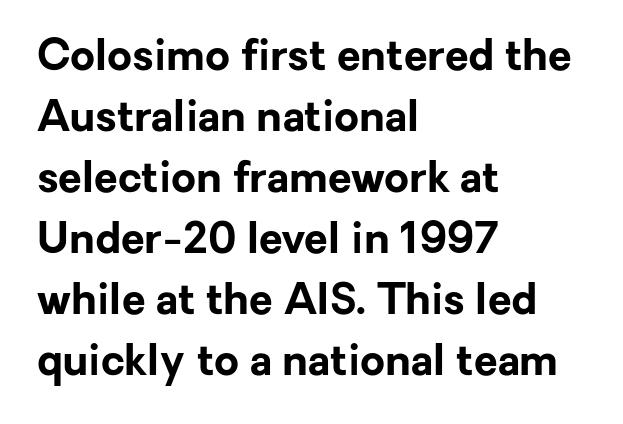
Q: Is the text bold? A: Yes.
Q: Is the text italic (slanted)? A: No, it is upright.
Q: Is the typeface a serif or a sans-serif typeface? A: Sans-serif.
Q: Is the text underlined? A: No.
Q: How is the paragraph aligned? A: Left-aligned.
Q: Is the spacing between letters normal or unusually wide? A: Normal.
Q: Is the spacing between lines tight, normal or loose? A: Normal.
Q: Width (condensed, normal, or wide)? A: Normal.
Q: Stroke contrast? A: Low.
Q: x-height? A: Medium.
Q: Monospaced? A: No.
